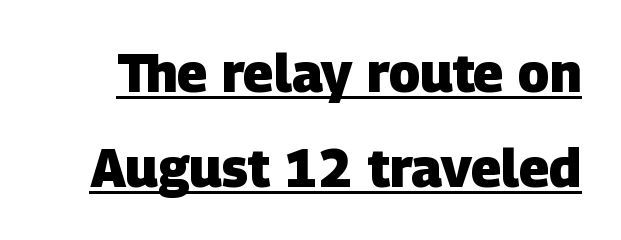
Q: Is the text bold? A: Yes.
Q: Is the typeface a serif or a sans-serif typeface? A: Sans-serif.
Q: Is the text underlined? A: Yes.
Q: Is the spacing between letters normal or unusually wide? A: Normal.
Q: Width (condensed, normal, or wide)? A: Normal.
Q: Stroke contrast? A: Low.
Q: x-height? A: Large.
Q: Monospaced? A: No.
